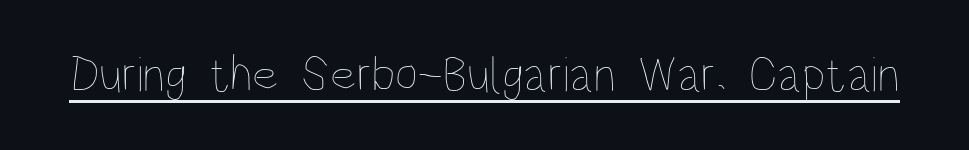
{"italic": "no", "bold": "no", "weight": "thin", "width": "condensed", "stroke_contrast": "low", "x_height": "large", "monospaced": "no", "underline": "yes", "letter_spacing": "normal", "letter_spacing_em": 0.0, "glyph_px": 50}
